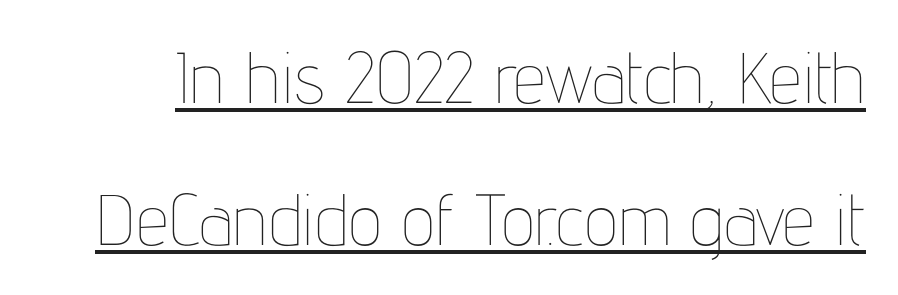
The glyphs are accompanied by a horizontal stroke just below them. Is this a heavy cut? Hardly; it is regular or lighter. Baseline-to-baseline distance is far greater than the letter height. There is no visible air inserted between adjacent glyphs. Is this a fixed-width face? No — the glyphs have proportional, varying widths.
